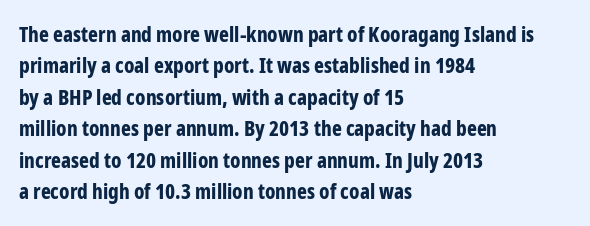
{"italic": "no", "bold": "yes", "underline": "no", "align": "left", "line_spacing": "normal", "line_spacing_ratio": 1.5, "letter_spacing": "normal", "letter_spacing_em": 0.0, "glyph_px": 21}
